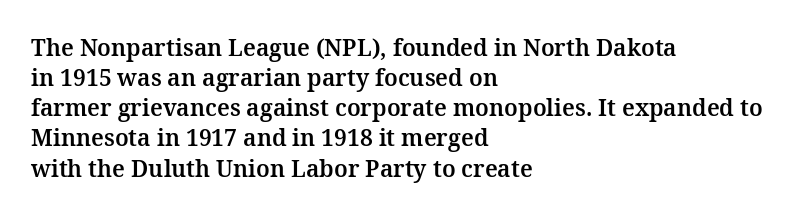
{"italic": "no", "underline": "no", "align": "left", "line_spacing": "normal", "line_spacing_ratio": 1.31, "letter_spacing": "normal", "letter_spacing_em": 0.0, "glyph_px": 23}
